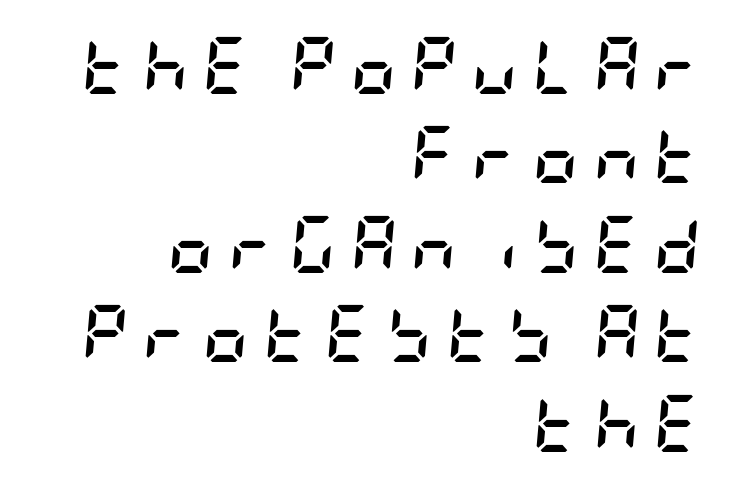
Q: Is the text bold? A: Yes.
Q: Is the text italic (slanted)? A: Yes, it leans right by about 5 degrees.
Q: Is the text underlined? A: No.
Q: How is the paragraph aligned? A: Right-aligned.
Q: Is the spacing between letters normal or unusually wide? A: Unusually wide.
Q: Is the spacing between lines tight, normal or loose? A: Normal.
Q: Width (condensed, normal, or wide)? A: Condensed.
Q: Stroke contrast? A: Low.
Q: x-height? A: Large.
